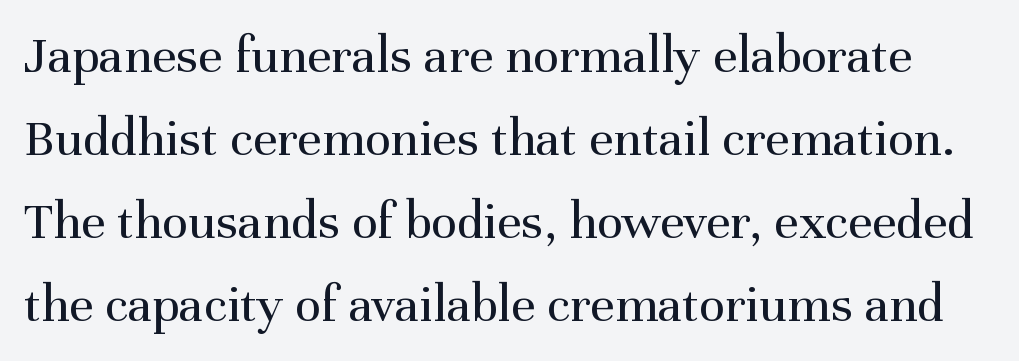
{"serif": "yes", "italic": "no", "bold": "no", "weight": "regular", "width": "normal", "stroke_contrast": "medium", "x_height": "medium", "monospaced": "no", "underline": "no", "line_spacing": "normal", "line_spacing_ratio": 1.54, "letter_spacing": "normal", "letter_spacing_em": 0.0, "glyph_px": 54}
